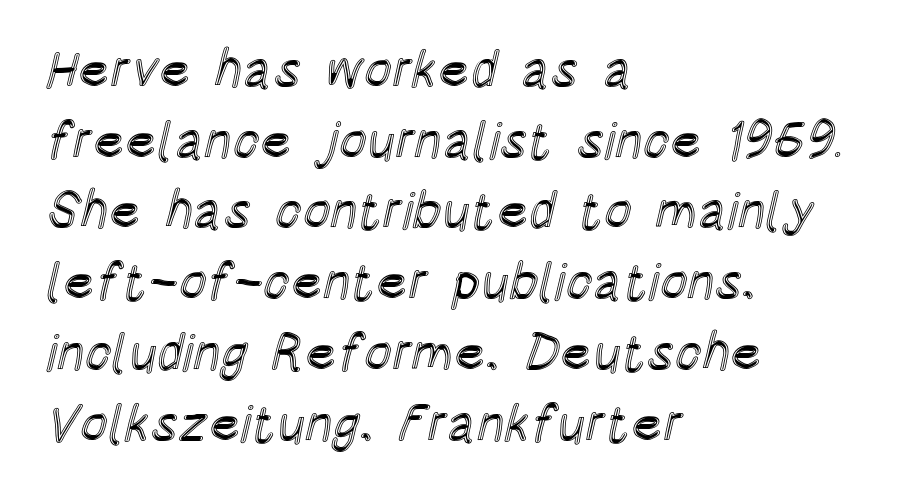
Q: Is the text italic (slanted)? A: Yes.
Q: Is the text underlined? A: No.
Q: How is the paragraph aligned? A: Left-aligned.
Q: Is the spacing between letters normal or unusually wide? A: Normal.
Q: Is the spacing between lines tight, normal or loose? A: Normal.
Q: Width (condensed, normal, or wide)? A: Condensed.
Q: x-height? A: Large.
Q: Monospaced? A: No.
